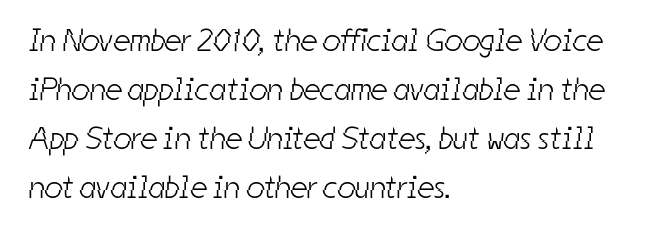
This sample uses plain, unmodified letter spacing. Here the designer chose a conventional face with non-uniform glyph widths. The leading is moderate, giving the passage an even texture. Vertical stems look standard width or narrower in stroke. Descenders hang freely into open space.
